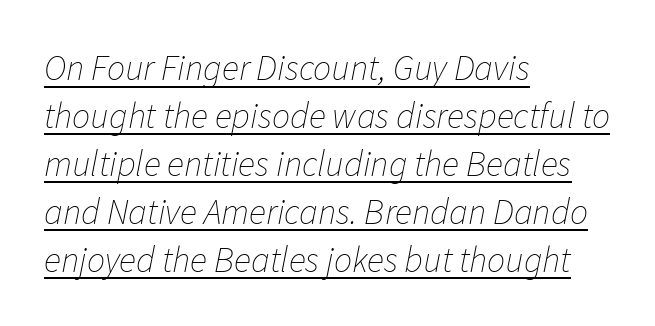
Here the glyphs are tracked normally, forming tight word shapes. Reading down the column, the eye jumps a familiar distance to each next line. The strokes are not fattened; the text isn't bold. This sample has the flowing, uneven cadence of proportional lettering. Line starts are locked; line ends wander.
